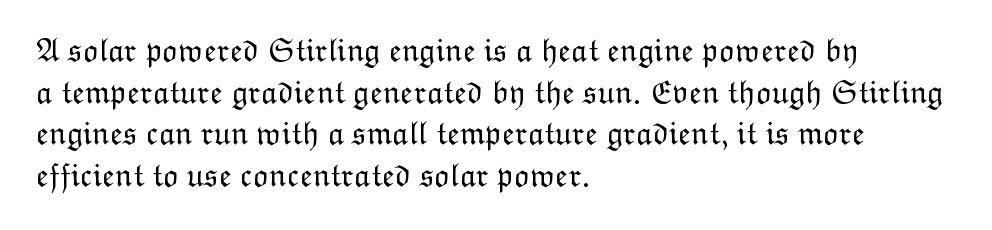
The image shows 33 px light type, upright; set left-aligned, normal line spacing (1.26x), normal letter spacing, not underlined; low stroke contrast and a medium x-height.
